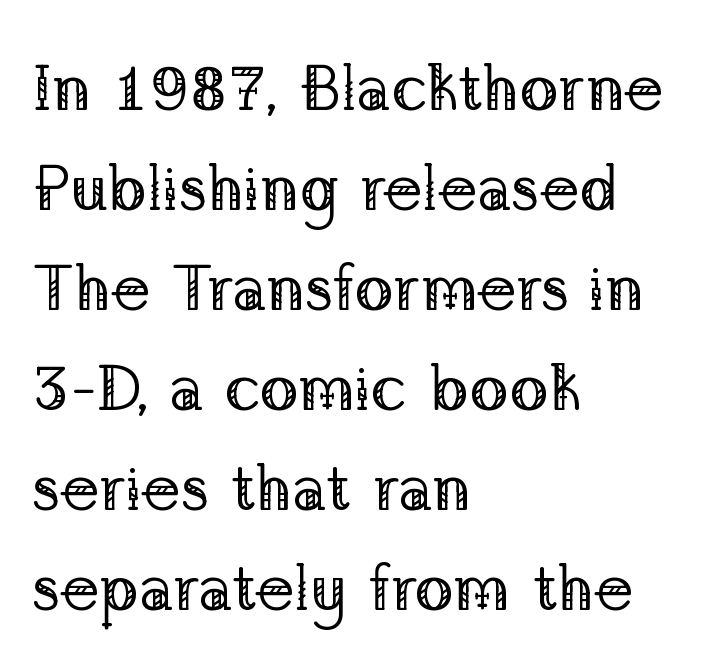
{"serif": "yes", "italic": "no", "bold": "no", "weight": "regular", "width": "normal", "stroke_contrast": "low", "x_height": "medium", "monospaced": "no", "underline": "no", "align": "left", "line_spacing": "normal", "line_spacing_ratio": 1.54, "letter_spacing": "normal", "letter_spacing_em": 0.0, "glyph_px": 65}
